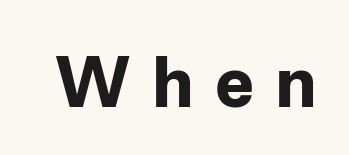
Q: Is the text bold? A: Yes.
Q: Is the text italic (slanted)? A: No, it is upright.
Q: Is the typeface a serif or a sans-serif typeface? A: Sans-serif.
Q: Is the text underlined? A: No.
Q: Is the spacing between letters normal or unusually wide? A: Unusually wide.
Q: Width (condensed, normal, or wide)? A: Normal.
Q: Stroke contrast? A: Low.
Q: x-height? A: Medium.
Q: Monospaced? A: No.
